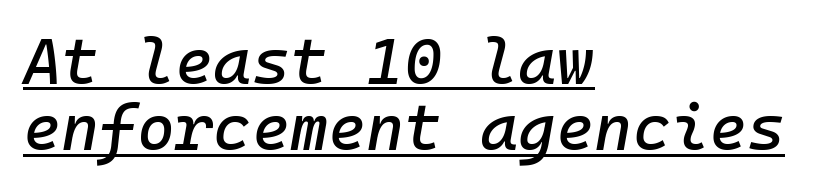
{"italic": "yes", "lean": "right", "slant_degrees": 10, "width": "normal", "stroke_contrast": "low", "x_height": "medium", "monospaced": "yes", "underline": "yes", "align": "left", "line_spacing": "tight", "line_spacing_ratio": 1.02, "letter_spacing": "normal", "letter_spacing_em": 0.0, "glyph_px": 65}
